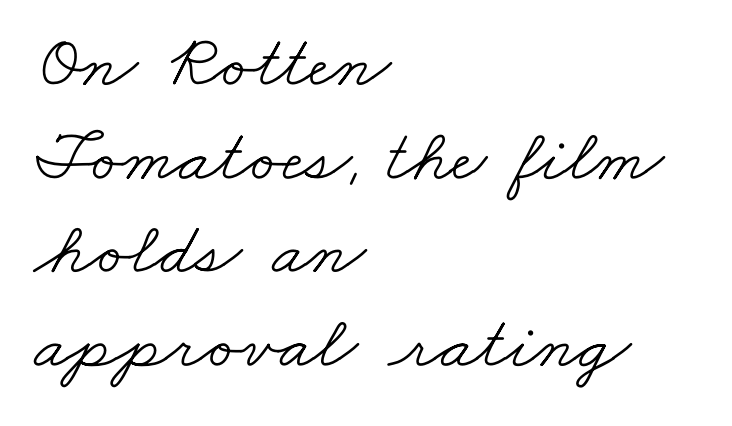
The image shows 75 px light, wide serif type; set left-aligned, normal line spacing (1.25x), normal letter spacing, not underlined; low stroke contrast and a small x-height.
